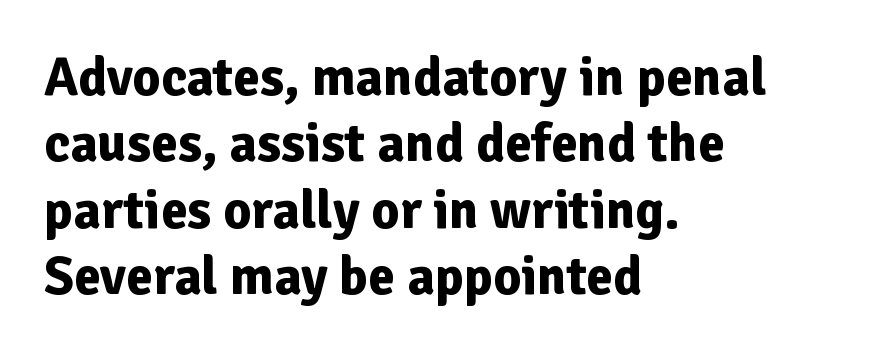
{"serif": "no", "italic": "no", "bold": "yes", "weight": "bold", "width": "normal", "stroke_contrast": "low", "x_height": "medium", "monospaced": "no", "underline": "no", "align": "left", "line_spacing_ratio": 1.23, "letter_spacing": "normal", "letter_spacing_em": 0.0, "glyph_px": 54}
